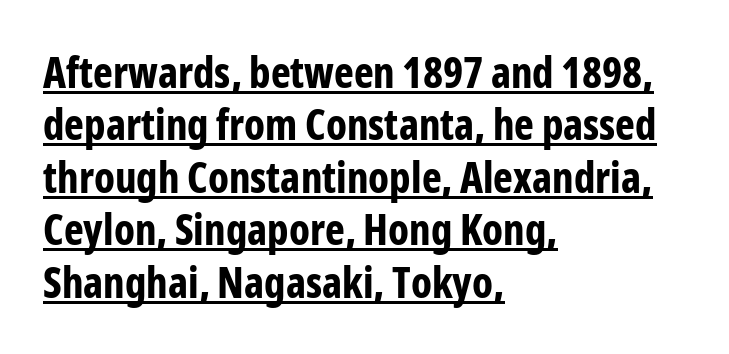
The image shows 42 px bold, condensed sans-serif type, upright; set left-aligned, normal line spacing (1.25x), normal letter spacing, underlined; low stroke contrast and a medium x-height.
